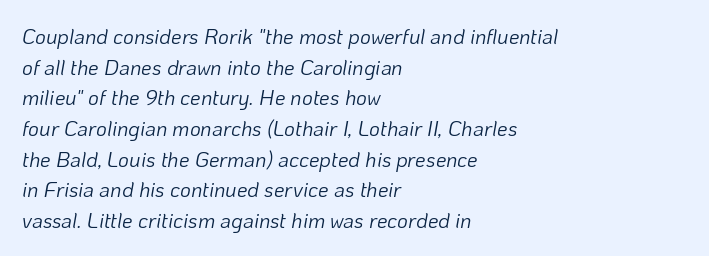
The image shows 21 px text type, italic (leaning right); set left-aligned, normal line spacing (1.46x), normal letter spacing, not underlined.
